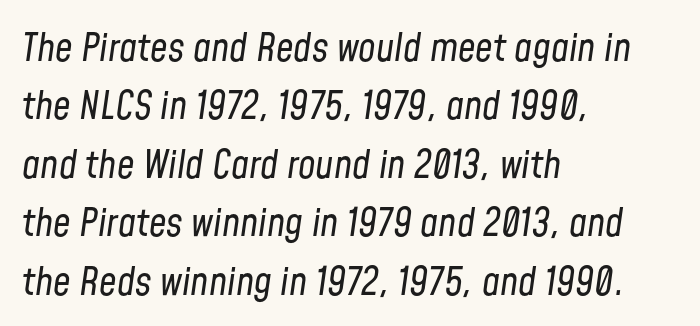
{"italic": "yes", "lean": "right", "slant_degrees": 8, "bold": "no", "weight": "regular", "width": "condensed", "stroke_contrast": "low", "x_height": "medium", "monospaced": "no", "underline": "no", "align": "left", "line_spacing": "normal", "line_spacing_ratio": 1.5, "letter_spacing": "normal", "letter_spacing_em": 0.0, "glyph_px": 39}
